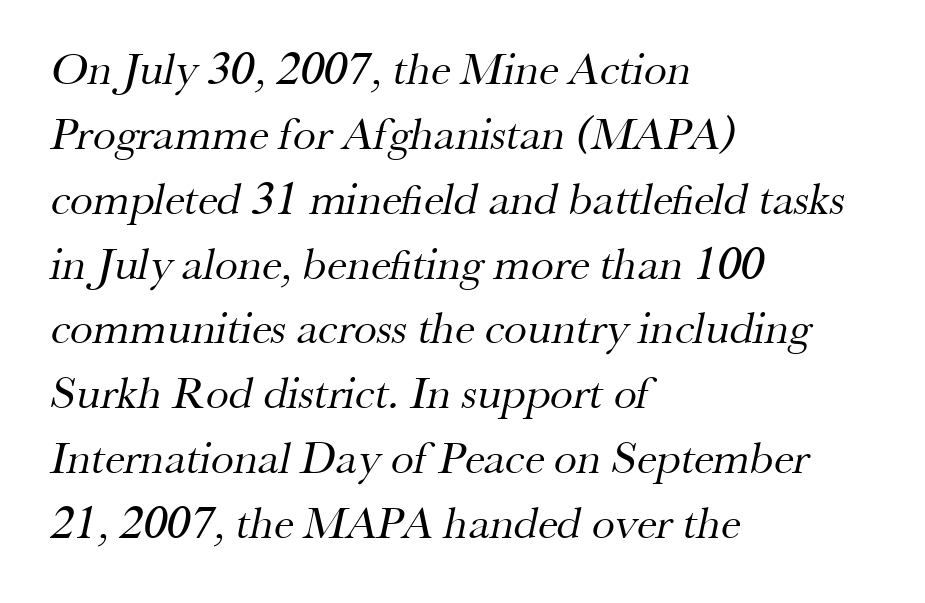
Q: Is the text bold? A: No.
Q: Is the typeface a serif or a sans-serif typeface? A: Serif.
Q: Is the text underlined? A: No.
Q: How is the paragraph aligned? A: Left-aligned.
Q: Is the spacing between letters normal or unusually wide? A: Normal.
Q: Is the spacing between lines tight, normal or loose? A: Normal.
Q: Width (condensed, normal, or wide)? A: Normal.
Q: Stroke contrast? A: Medium.
Q: x-height? A: Small.
Q: Monospaced? A: No.
